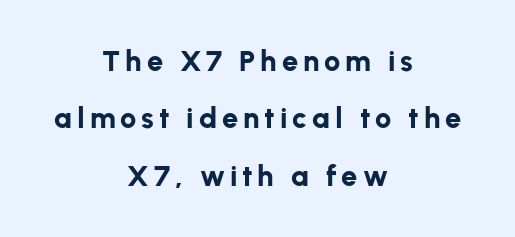
{"serif": "no", "italic": "no", "bold": "yes", "weight": "bold", "width": "normal", "stroke_contrast": "low", "x_height": "medium", "monospaced": "no", "underline": "no", "align": "center", "line_spacing": "loose", "line_spacing_ratio": 1.98, "glyph_px": 29}
